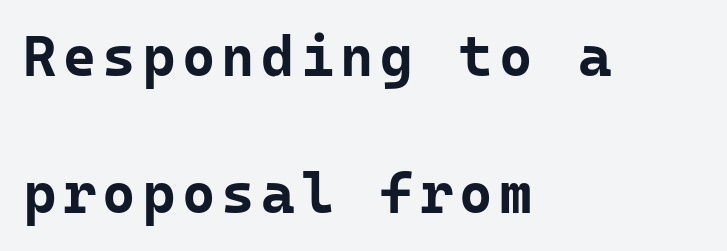
In terms of letterform style, serifs are entirely absent. Rule under the text: the space is simply empty. Summary of weight: heavy, a full bold. Quick note: interline space is abundant.
